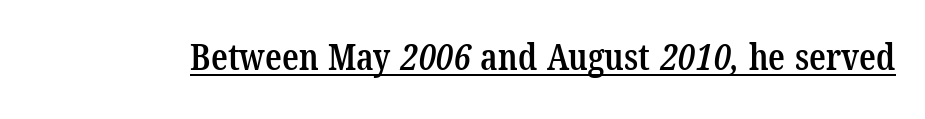
The image shows 37 px semibold, condensed serif type; set normal letter spacing, underlined; low stroke contrast and a medium x-height.
